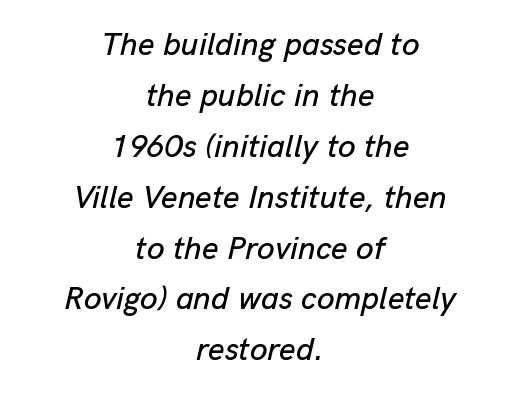
{"italic": "yes", "lean": "right", "slant_degrees": 13, "width": "normal", "stroke_contrast": "low", "x_height": "medium", "monospaced": "no", "underline": "no", "align": "center", "line_spacing": "normal", "line_spacing_ratio": 1.59, "letter_spacing": "normal", "letter_spacing_em": 0.0, "glyph_px": 32}
